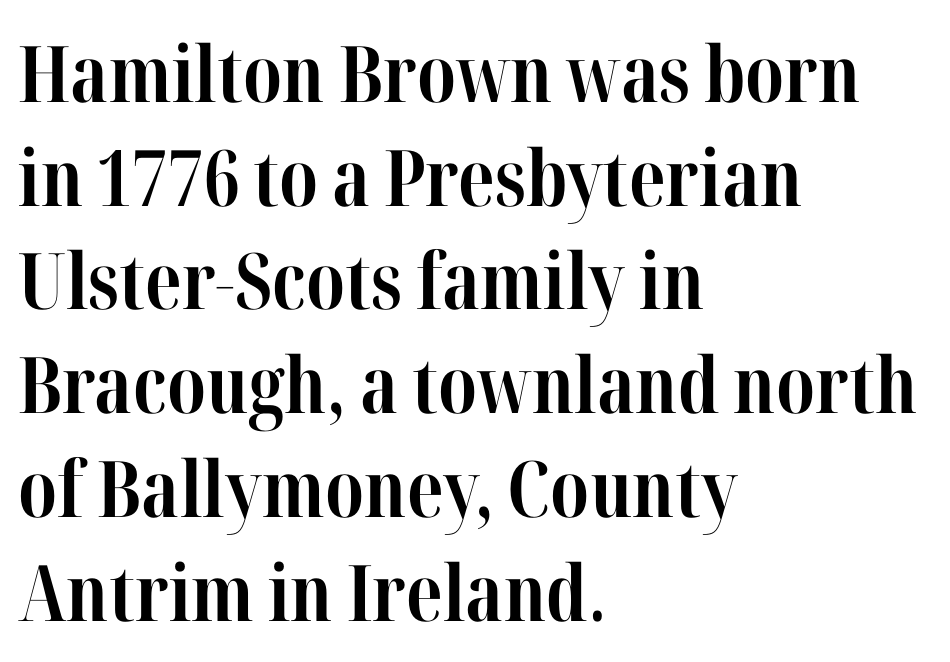
Successive baselines arrive at the customary interval. Weight check: bold — yes, fully. Tracking value appears to be zero — textbook default spacing. These lines stack with their left ends in a neat column.
